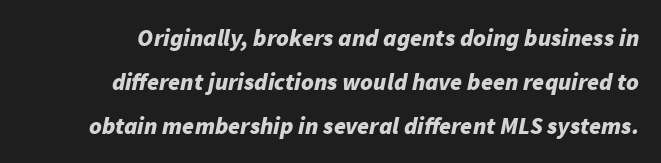
{"italic": "yes", "lean": "right", "slant_degrees": 11, "bold": "yes", "underline": "no", "line_spacing_ratio": 1.83, "letter_spacing": "normal", "letter_spacing_em": 0.0, "glyph_px": 24}
